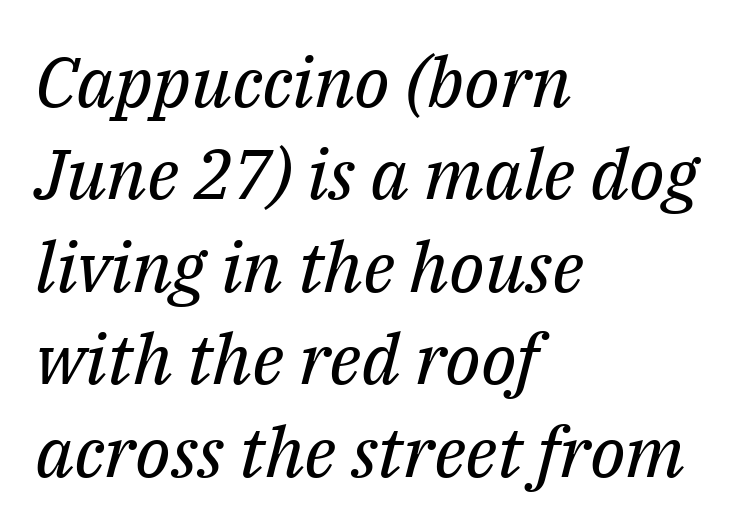
The image shows 70 px regular-weight serif type, italic (leaning right); set left-aligned, normal line spacing (1.32x), normal letter spacing, not underlined; medium stroke contrast and a medium x-height.
